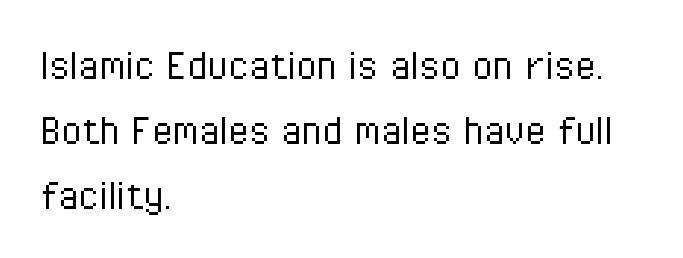
The image shows 47 px light, condensed sans-serif type, upright; set left-aligned, normal line spacing (1.38x), normal letter spacing, not underlined; low stroke contrast and a medium x-height.
